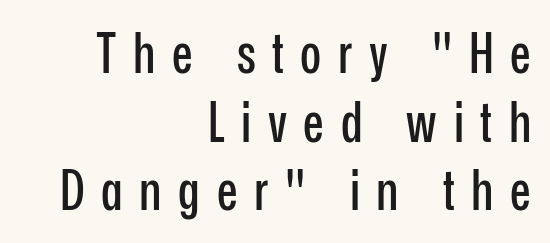
{"serif": "no", "italic": "no", "width": "condensed", "stroke_contrast": "low", "x_height": "medium", "monospaced": "no", "underline": "no", "align": "right", "line_spacing": "normal", "line_spacing_ratio": 1.25, "letter_spacing": "wide", "letter_spacing_em": 0.3, "glyph_px": 55}
